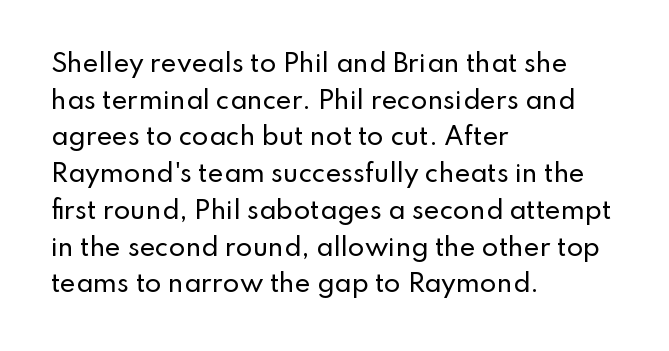
Q: Is the text italic (slanted)? A: No, it is upright.
Q: Is the text underlined? A: No.
Q: How is the paragraph aligned? A: Left-aligned.
Q: Is the spacing between letters normal or unusually wide? A: Normal.
Q: Is the spacing between lines tight, normal or loose? A: Normal.
